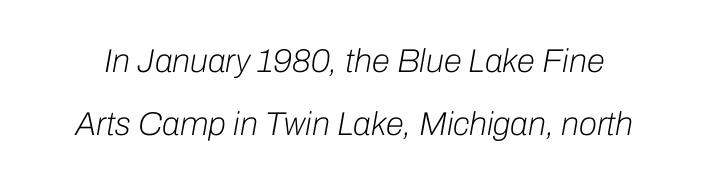
Q: Is the text bold? A: No.
Q: Is the text italic (slanted)? A: Yes, it leans right by about 10 degrees.
Q: Is the text underlined? A: No.
Q: Is the spacing between letters normal or unusually wide? A: Normal.
Q: Is the spacing between lines tight, normal or loose? A: Loose.
Q: Width (condensed, normal, or wide)? A: Normal.
Q: Stroke contrast? A: Low.
Q: x-height? A: Medium.
Q: Monospaced? A: No.
